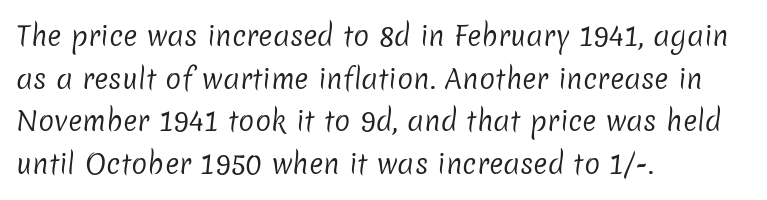
Q: Is the text bold? A: No.
Q: Is the text underlined? A: No.
Q: How is the paragraph aligned? A: Left-aligned.
Q: Is the spacing between letters normal or unusually wide? A: Normal.
Q: Is the spacing between lines tight, normal or loose? A: Normal.
